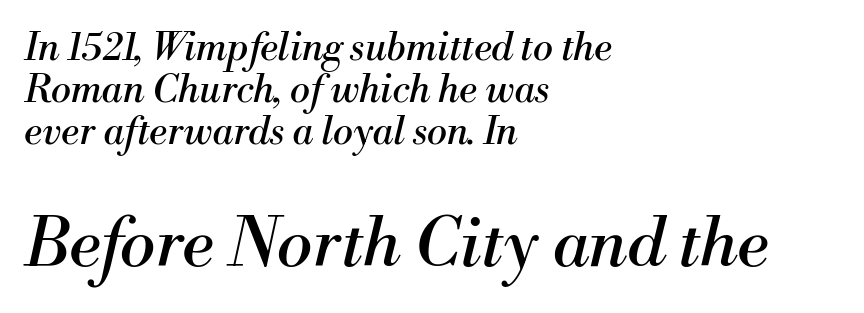
Q: Is the text bold? A: No.
Q: Is the text italic (slanted)? A: Yes, it leans right by about 13 degrees.
Q: Is the typeface a serif or a sans-serif typeface? A: Serif.
Q: Is the text underlined? A: No.
Q: How is the paragraph aligned? A: Left-aligned.
Q: Is the spacing between letters normal or unusually wide? A: Normal.
Q: Is the spacing between lines tight, normal or loose? A: Tight.
Q: Which block of text is set in a larger size, the first (top) or the second (bottom)? A: The second (bottom) one.
Q: Width (condensed, normal, or wide)? A: Normal.
Q: Stroke contrast? A: Medium.
Q: x-height? A: Small.
Q: Monospaced? A: No.
